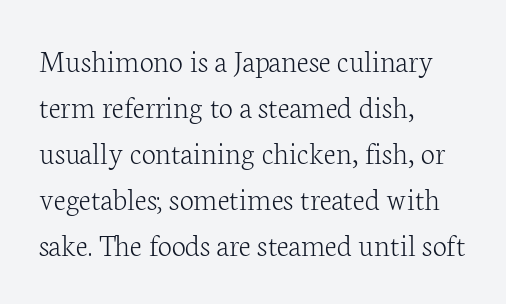
The image shows 32 px light serif type, upright; set left-aligned, normal line spacing (1.44x), normal letter spacing, not underlined; low stroke contrast and a medium x-height.
